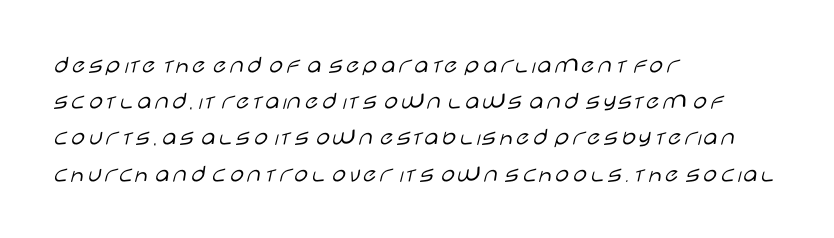
Q: Is the text bold? A: No.
Q: Is the text italic (slanted)? A: Yes.
Q: Is the text underlined? A: No.
Q: How is the paragraph aligned? A: Left-aligned.
Q: Is the spacing between letters normal or unusually wide? A: Normal.
Q: Is the spacing between lines tight, normal or loose? A: Normal.
